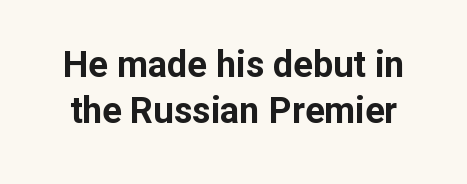
Q: Is the text bold? A: Yes.
Q: Is the text italic (slanted)? A: No, it is upright.
Q: Is the typeface a serif or a sans-serif typeface? A: Sans-serif.
Q: Is the text underlined? A: No.
Q: Is the spacing between letters normal or unusually wide? A: Normal.
Q: Is the spacing between lines tight, normal or loose? A: Normal.
Q: Width (condensed, normal, or wide)? A: Normal.
Q: Stroke contrast? A: Low.
Q: x-height? A: Medium.
Q: Monospaced? A: No.
